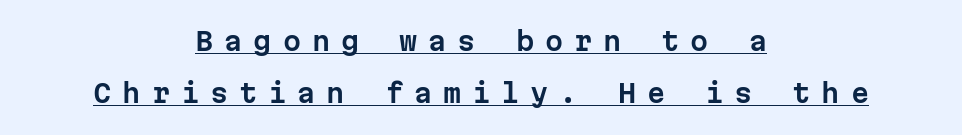
The rag falls on both sides of this text block equally. Summary of vertical rhythm: relaxed, with wide interline spacing. Tracking value appears strongly positive — letters spread wide. Upright lettering throughout. The glyphs are accompanied by a horizontal stroke just below them.
